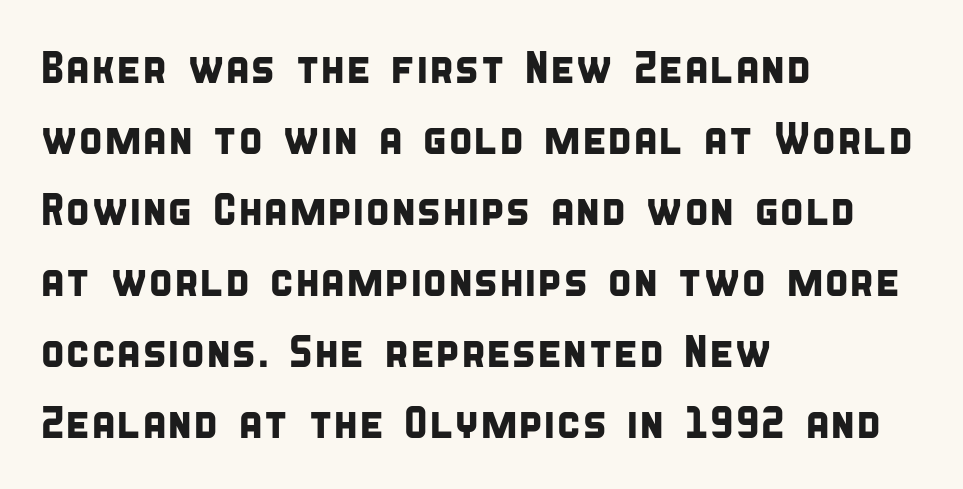
Q: Is the typeface a serif or a sans-serif typeface? A: Sans-serif.
Q: Is the text underlined? A: No.
Q: How is the paragraph aligned? A: Left-aligned.
Q: Is the spacing between letters normal or unusually wide? A: Normal.
Q: Is the spacing between lines tight, normal or loose? A: Normal.
Q: Width (condensed, normal, or wide)? A: Condensed.
Q: Stroke contrast? A: Low.
Q: x-height? A: Large.
Q: Monospaced? A: No.
